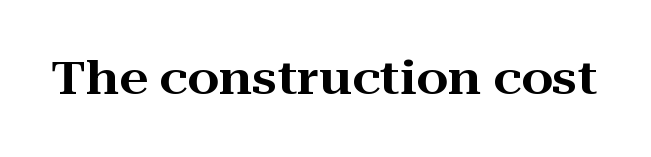
Posture: upright roman. Quick note: underline off. The type family on display is of the serif kind. The horizontal fit of the characters is conventional and even.
